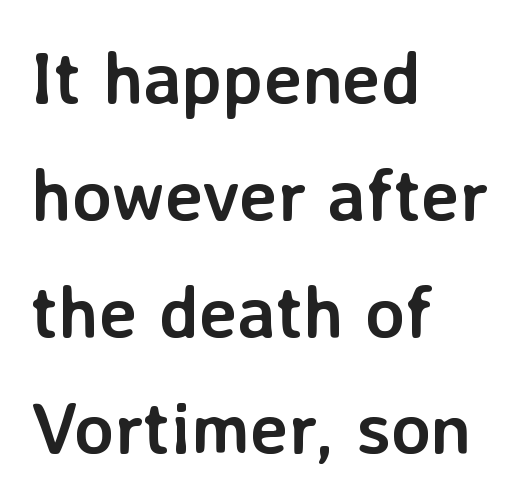
Q: Is the text bold? A: Yes.
Q: Is the text italic (slanted)? A: No, it is upright.
Q: Is the typeface a serif or a sans-serif typeface? A: Sans-serif.
Q: Is the text underlined? A: No.
Q: How is the paragraph aligned? A: Left-aligned.
Q: Is the spacing between letters normal or unusually wide? A: Normal.
Q: Is the spacing between lines tight, normal or loose? A: Normal.
Q: Width (condensed, normal, or wide)? A: Normal.
Q: Stroke contrast? A: Low.
Q: x-height? A: Medium.
Q: Monospaced? A: No.
